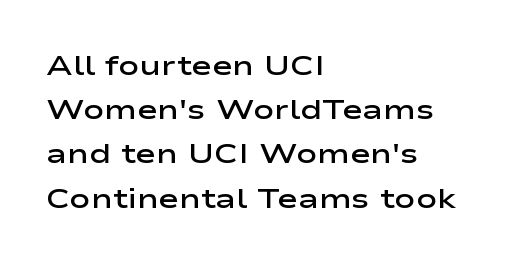
Q: Is the text bold? A: Semi-bold.
Q: Is the text italic (slanted)? A: No, it is upright.
Q: Is the typeface a serif or a sans-serif typeface? A: Sans-serif.
Q: Is the text underlined? A: No.
Q: How is the paragraph aligned? A: Left-aligned.
Q: Is the spacing between letters normal or unusually wide? A: Normal.
Q: Is the spacing between lines tight, normal or loose? A: Normal.
Q: Width (condensed, normal, or wide)? A: Wide.
Q: Stroke contrast? A: Low.
Q: x-height? A: Medium.
Q: Monospaced? A: No.
